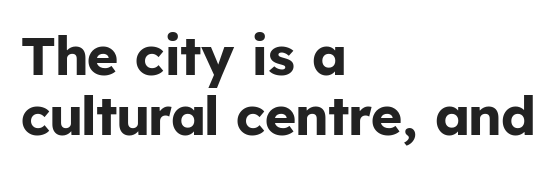
The image shows 54 px bold sans-serif type, upright; set left-aligned, tight line spacing (1.11x), normal letter spacing, not underlined; low stroke contrast and a medium x-height.
